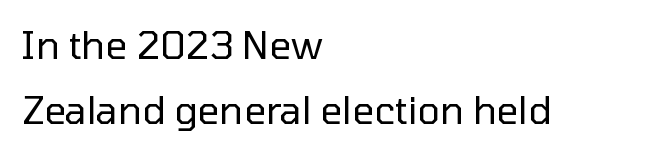
{"serif": "no", "italic": "no", "bold": "no", "weight": "regular", "width": "normal", "stroke_contrast": "low", "x_height": "medium", "monospaced": "no", "underline": "no", "align": "left", "line_spacing_ratio": 1.72, "letter_spacing": "normal", "letter_spacing_em": 0.0, "glyph_px": 38}
